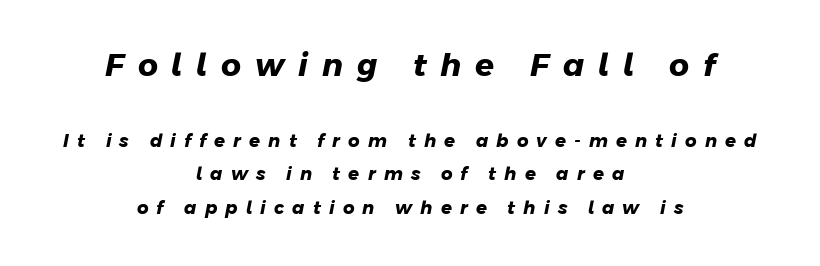
The image shows 31 px heavy sans-serif type; set centered, line spacing 1.87x, unusually wide letter spacing (+0.45 em), not underlined; the first (top) block is 1.72x larger; low stroke contrast and a medium x-height.
